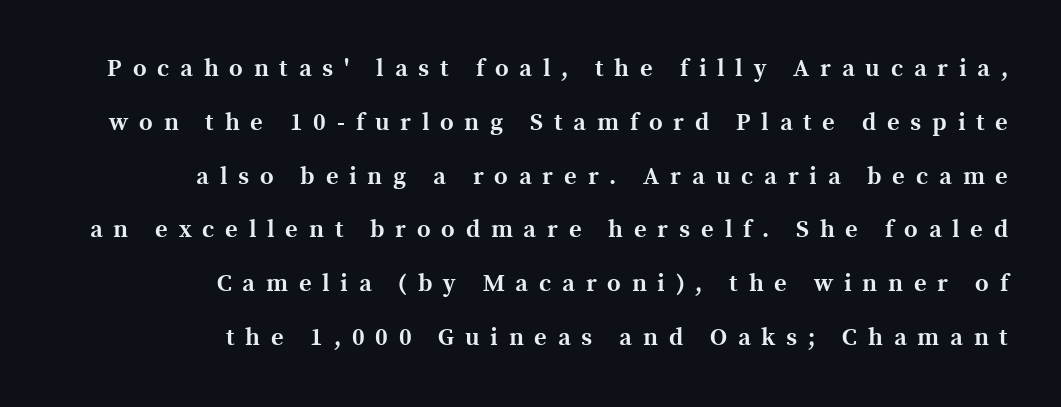
The image shows 24 px bold type, upright; set right-aligned, loose line spacing (2.24x), unusually wide letter spacing (+0.45 em), not underlined.
